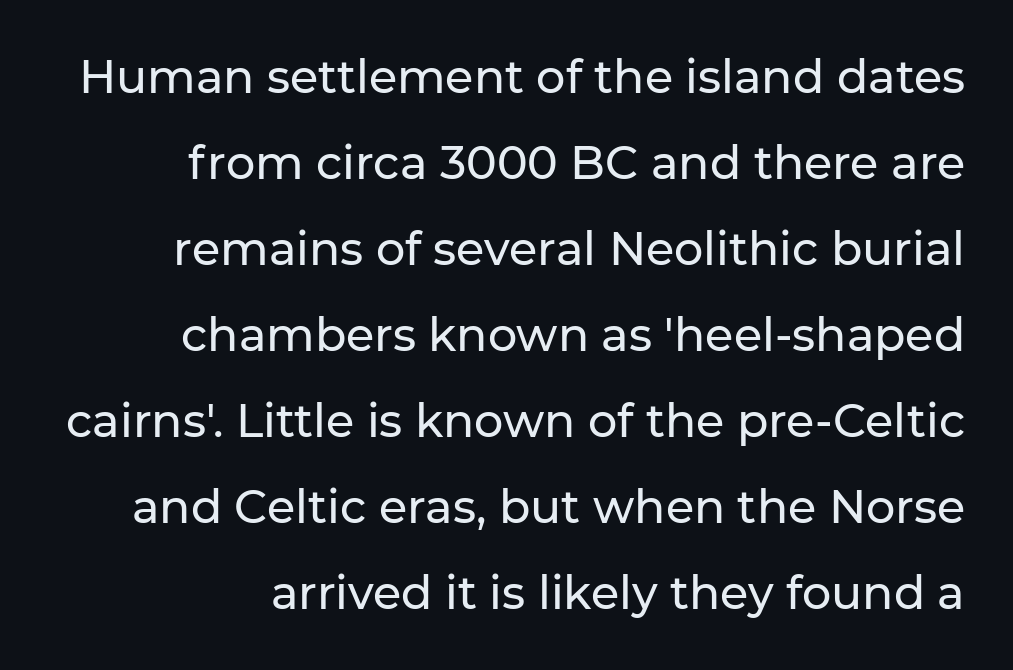
{"serif": "no", "italic": "no", "width": "normal", "stroke_contrast": "low", "x_height": "medium", "monospaced": "no", "underline": "no", "align": "right", "line_spacing_ratio": 1.87, "letter_spacing": "normal", "letter_spacing_em": 0.0, "glyph_px": 46}
